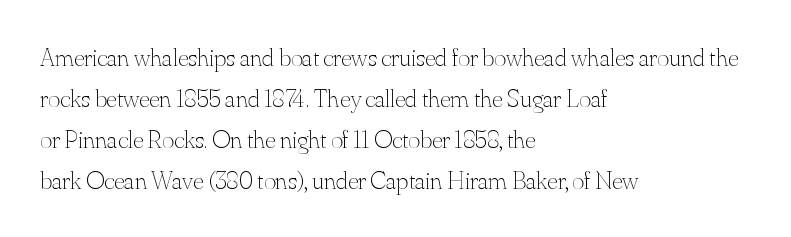
The image shows 26 px text type, upright; set left-aligned, normal line spacing (1.58x), normal letter spacing, not underlined.
